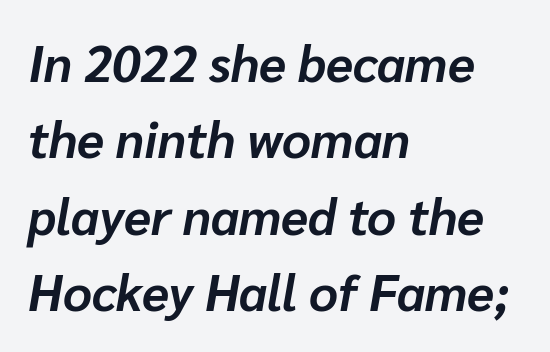
{"italic": "yes", "lean": "right", "slant_degrees": 10, "bold": "yes", "weight": "bold", "width": "normal", "stroke_contrast": "low", "x_height": "medium", "monospaced": "no", "underline": "no", "align": "left", "line_spacing": "normal", "line_spacing_ratio": 1.53, "letter_spacing": "normal", "letter_spacing_em": 0.0, "glyph_px": 50}
